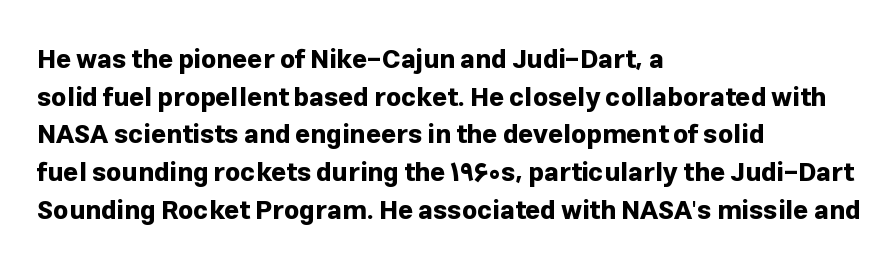
Q: Is the text bold? A: Yes.
Q: Is the text italic (slanted)? A: No, it is upright.
Q: Is the text underlined? A: No.
Q: How is the paragraph aligned? A: Left-aligned.
Q: Is the spacing between letters normal or unusually wide? A: Normal.
Q: Is the spacing between lines tight, normal or loose? A: Normal.
